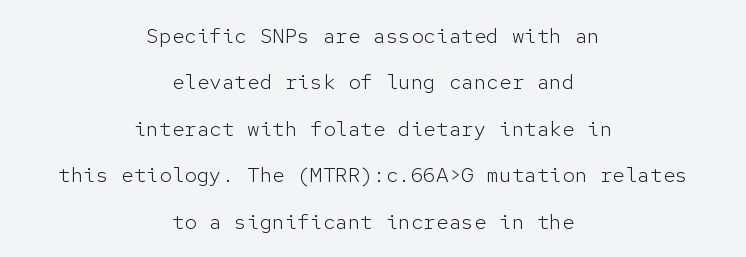
{"italic": "no", "bold": "no", "underline": "no", "align": "center", "line_spacing": "loose", "line_spacing_ratio": 2.21, "letter_spacing": "normal", "letter_spacing_em": 0.0, "glyph_px": 21}
